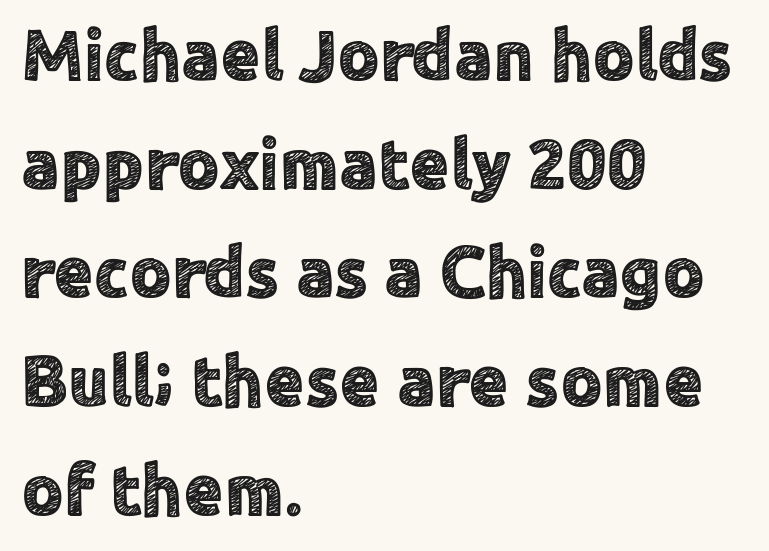
The image shows 72 px sans-serif type, upright; set left-aligned, normal line spacing (1.51x), normal letter spacing, not underlined; a medium x-height.
